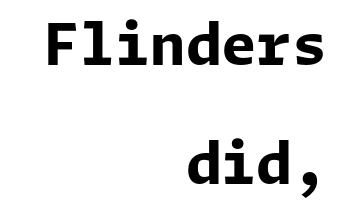
Q: Is the text bold? A: Yes.
Q: Is the text italic (slanted)? A: No, it is upright.
Q: Is the typeface a serif or a sans-serif typeface? A: Sans-serif.
Q: Is the text underlined? A: No.
Q: How is the paragraph aligned? A: Right-aligned.
Q: Is the spacing between letters normal or unusually wide? A: Normal.
Q: Is the spacing between lines tight, normal or loose? A: Loose.
Q: Width (condensed, normal, or wide)? A: Normal.
Q: Stroke contrast? A: Low.
Q: x-height? A: Medium.
